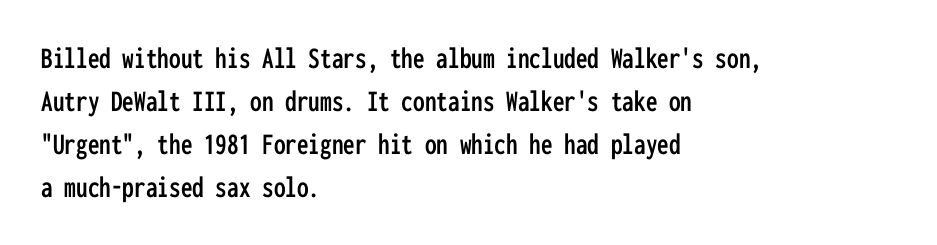
Q: Is the text italic (slanted)? A: No, it is upright.
Q: Is the typeface a serif or a sans-serif typeface? A: Sans-serif.
Q: Is the text underlined? A: No.
Q: How is the paragraph aligned? A: Left-aligned.
Q: Is the spacing between letters normal or unusually wide? A: Normal.
Q: Is the spacing between lines tight, normal or loose? A: Normal.
Q: Width (condensed, normal, or wide)? A: Condensed.
Q: Stroke contrast? A: Low.
Q: x-height? A: Medium.
Q: Monospaced? A: Yes.
